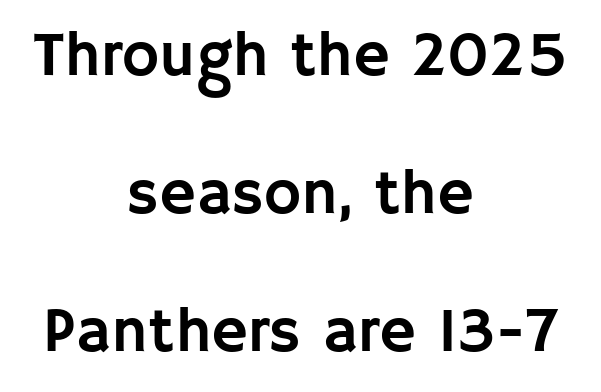
Q: Is the text italic (slanted)? A: No, it is upright.
Q: Is the typeface a serif or a sans-serif typeface? A: Sans-serif.
Q: Is the text underlined? A: No.
Q: How is the paragraph aligned? A: Centered.
Q: Is the spacing between letters normal or unusually wide? A: Normal.
Q: Is the spacing between lines tight, normal or loose? A: Loose.
Q: Width (condensed, normal, or wide)? A: Normal.
Q: Stroke contrast? A: Low.
Q: x-height? A: Large.
Q: Monospaced? A: No.
